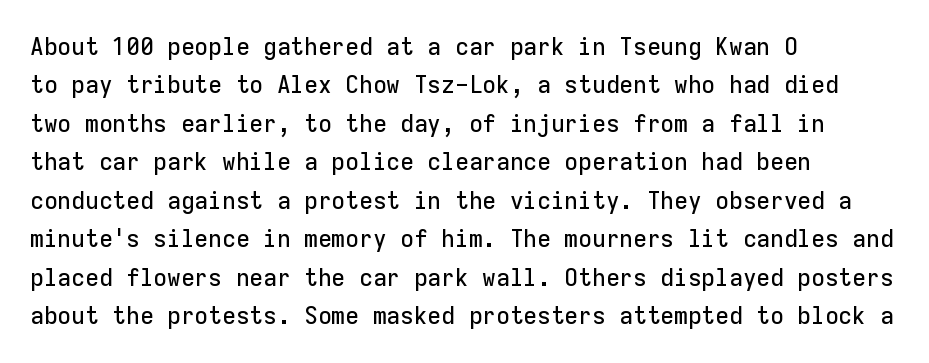
{"italic": "no", "underline": "no", "align": "left", "line_spacing": "normal", "line_spacing_ratio": 1.54, "letter_spacing": "normal", "letter_spacing_em": 0.0, "glyph_px": 25}
